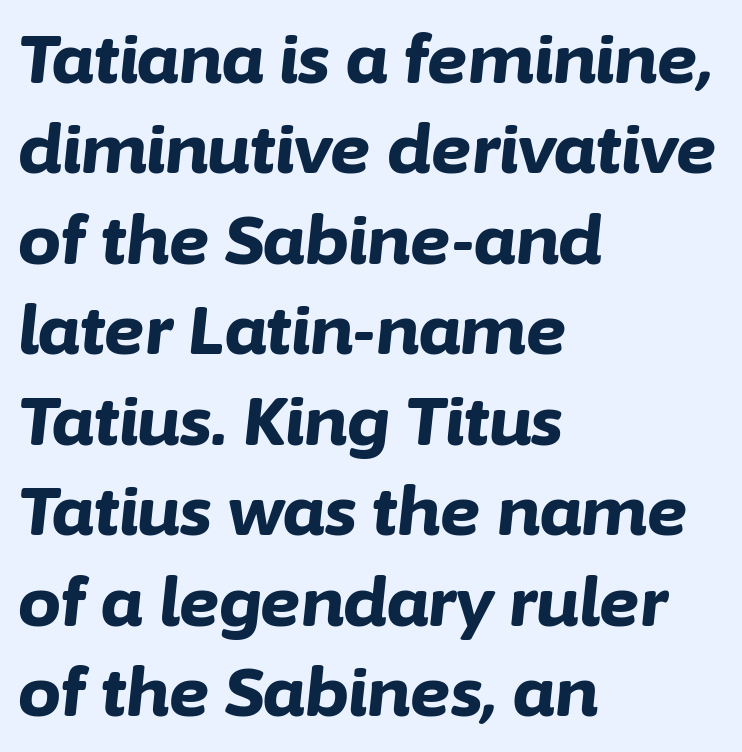
The image shows 68 px bold type, italic (leaning right); set left-aligned, normal line spacing (1.33x), normal letter spacing, not underlined; low stroke contrast and a medium x-height.
